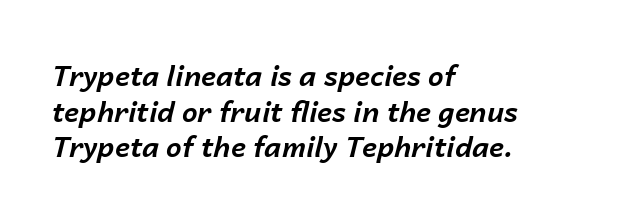
The image shows 28 px bold type, italic (leaning right); set left-aligned, normal line spacing (1.27x), normal letter spacing, not underlined; low stroke contrast and a medium x-height.
